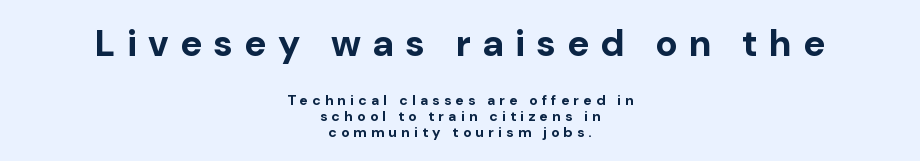
Q: Is the text bold? A: Yes.
Q: Is the text italic (slanted)? A: No, it is upright.
Q: Is the typeface a serif or a sans-serif typeface? A: Sans-serif.
Q: Is the text underlined? A: No.
Q: How is the paragraph aligned? A: Centered.
Q: Is the spacing between letters normal or unusually wide? A: Unusually wide.
Q: Is the spacing between lines tight, normal or loose? A: Tight.
Q: Which block of text is set in a larger size, the first (top) or the second (bottom)? A: The first (top) one.
Q: Width (condensed, normal, or wide)? A: Normal.
Q: Stroke contrast? A: Low.
Q: x-height? A: Medium.
Q: Monospaced? A: No.
